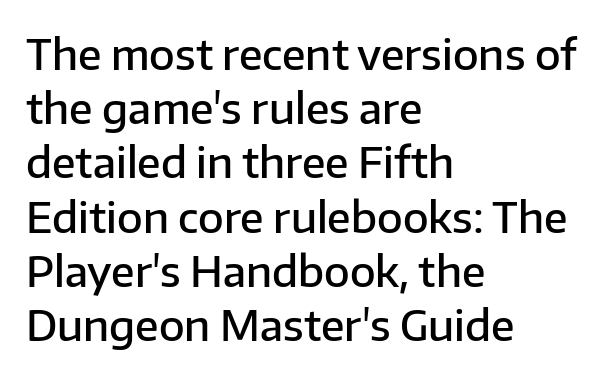
The image shows 42 px semibold sans-serif type, upright; set left-aligned, normal line spacing (1.29x), normal letter spacing, not underlined; low stroke contrast and a medium x-height.
